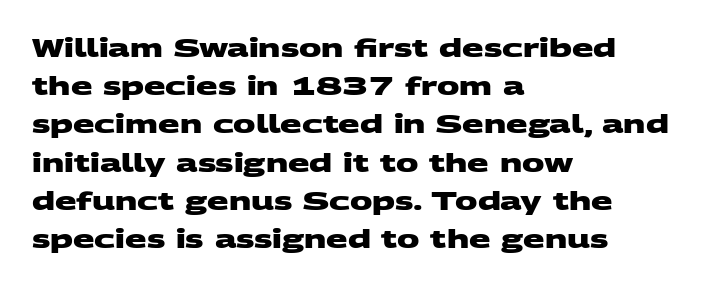
Q: Is the text bold? A: Yes.
Q: Is the text underlined? A: No.
Q: How is the paragraph aligned? A: Left-aligned.
Q: Is the spacing between letters normal or unusually wide? A: Normal.
Q: Is the spacing between lines tight, normal or loose? A: Normal.
